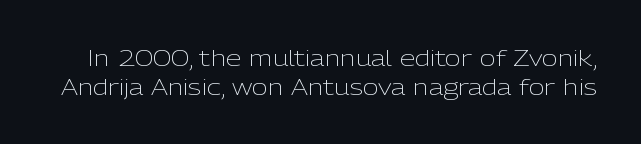
This rendering leaves character spacing at its baseline value. The axis of the letterforms is exactly vertical. Each stroke keeps to a modest, everyday thickness or less. Regular leading. Only glyphs here, with clear space below each row.
